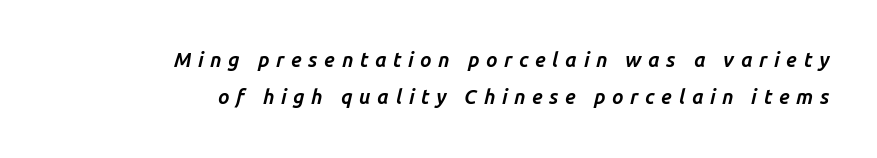
Q: Is the text bold? A: Yes.
Q: Is the text italic (slanted)? A: Yes, it leans right by about 14 degrees.
Q: Is the text underlined? A: No.
Q: How is the paragraph aligned? A: Right-aligned.
Q: Is the spacing between letters normal or unusually wide? A: Unusually wide.
